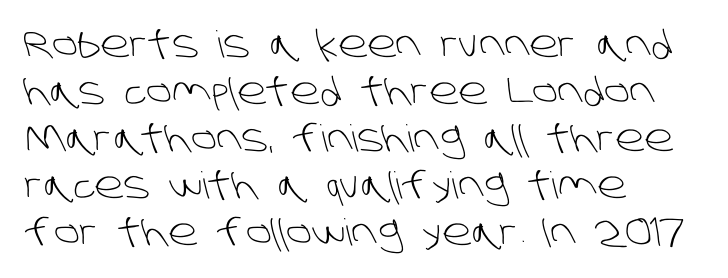
Q: Is the text bold? A: No.
Q: Is the typeface a serif or a sans-serif typeface? A: Sans-serif.
Q: Is the text underlined? A: No.
Q: How is the paragraph aligned? A: Left-aligned.
Q: Is the spacing between letters normal or unusually wide? A: Normal.
Q: Is the spacing between lines tight, normal or loose? A: Normal.
Q: Width (condensed, normal, or wide)? A: Normal.
Q: Stroke contrast? A: Low.
Q: x-height? A: Large.
Q: Monospaced? A: No.
